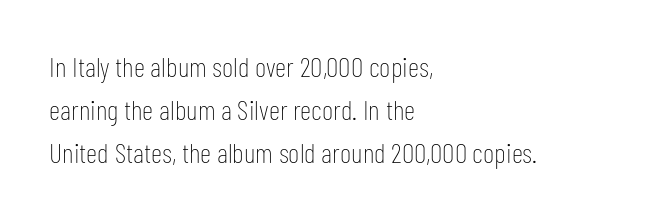
The image shows 28 px thin, condensed sans-serif type, upright; set left-aligned, normal line spacing (1.54x), normal letter spacing, not underlined; low stroke contrast and a medium x-height.
